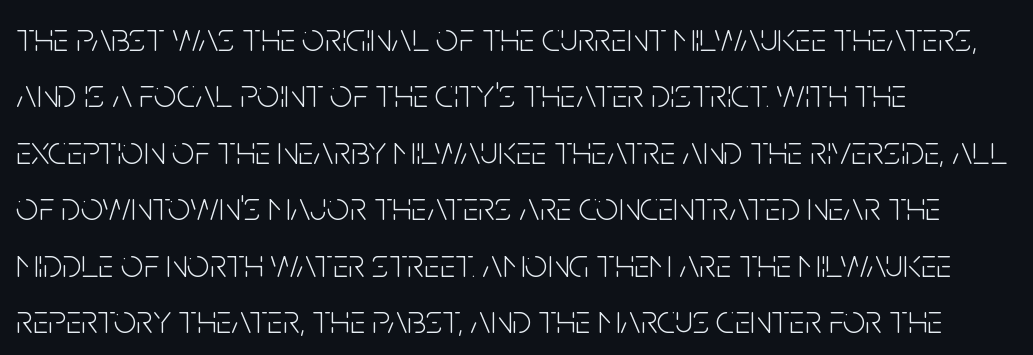
Q: Is the text bold? A: No.
Q: Is the text italic (slanted)? A: No, it is upright.
Q: Is the typeface a serif or a sans-serif typeface? A: Sans-serif.
Q: Is the text underlined? A: No.
Q: How is the paragraph aligned? A: Left-aligned.
Q: Is the spacing between letters normal or unusually wide? A: Normal.
Q: Is the spacing between lines tight, normal or loose? A: Normal.
Q: Width (condensed, normal, or wide)? A: Condensed.
Q: Stroke contrast? A: Low.
Q: x-height? A: Large.
Q: Monospaced? A: No.
